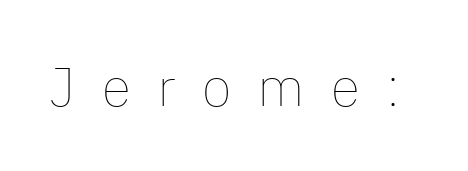
Clear beneath every line of the passage. Think standard paragraph weight, or any step lighter than that. This sample uses expanded letter spacing, leaving extra air between glyphs. The lettering stays uniformly vertical, giving the passage a roman look. Character widths vary here, with narrow letters taking less room than wide ones.
